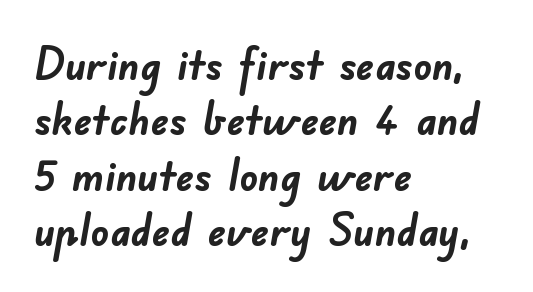
Does the type have serifs? No, each stem ends abruptly. What stands out about the letter spacing? Nothing — it is the standard amount. Lines of text with bare space underneath. You could not count columns in this text — the font is proportionally spaced. The text block is weighted toward the left margin, trailing off unevenly rightward. Summary of weight: heavy, a full bold.
